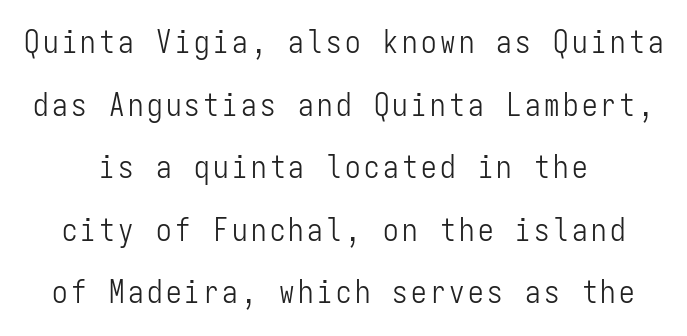
A light-to-regular cut is what we see here. Does the type have serifs? No, each stem ends abruptly. Regarding leading, the lines here are spaced well apart. Note the uniform advance width — an 'i' takes as much space as an 'm'. Compared with a flush-left layout, this one balances lines on the center instead.
